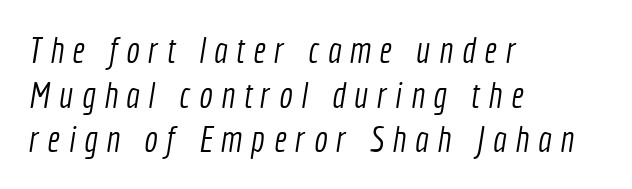
This sample has the flowing, uneven cadence of proportional lettering. The text block is weighted toward the left margin, trailing off unevenly rightward. Weight: regular or lighter. The specimen omits any rule beneath the text block's lines. You could only call the tracking loose — the letters float apart.
